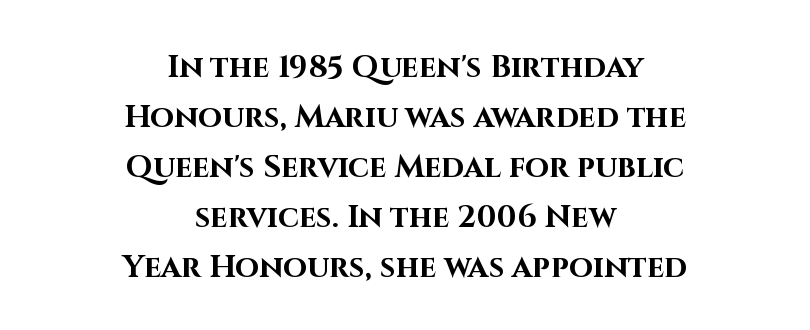
The image shows 31 px bold sans-serif type, upright; set centered, normal line spacing (1.61x), normal letter spacing, not underlined; high stroke contrast and a large x-height.
